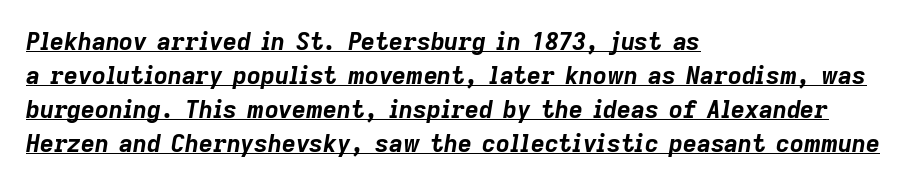
The image shows 24 px bold type, italic (leaning right); set left-aligned, normal line spacing (1.42x), normal letter spacing, underlined.
